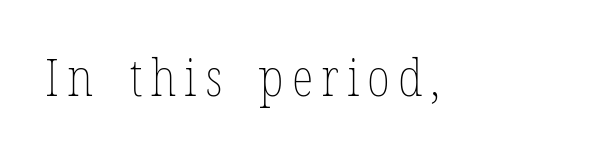
{"italic": "no", "bold": "no", "weight": "thin", "width": "condensed", "stroke_contrast": "low", "x_height": "medium", "monospaced": "no", "underline": "no", "glyph_px": 51}
